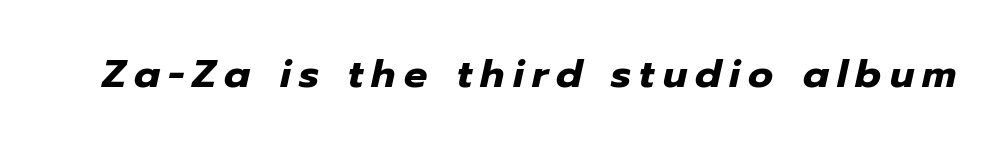
Observe the lean: these are italic letterforms. Is the letter spacing exaggerated? Yes — the characters are pushed far apart. Decoration check: the copy has no underline. Each glyph is drawn with heavy, bold strokes.
